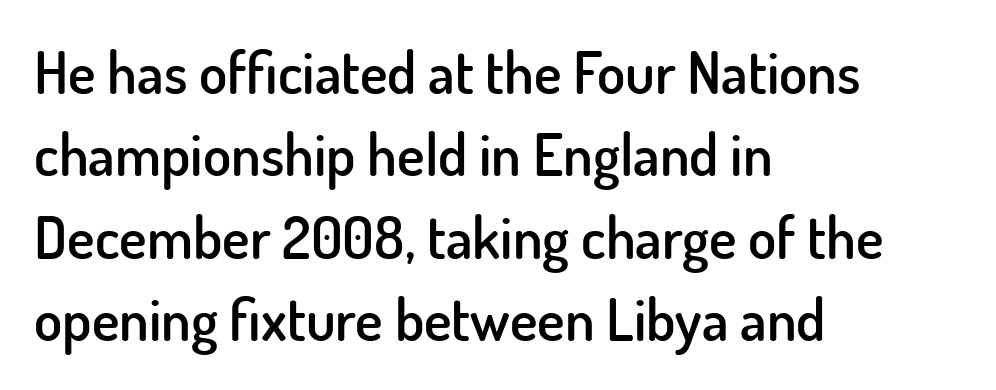
The image shows 58 px semibold sans-serif type, upright; set left-aligned, normal line spacing (1.42x), normal letter spacing, not underlined; low stroke contrast and a small x-height.
